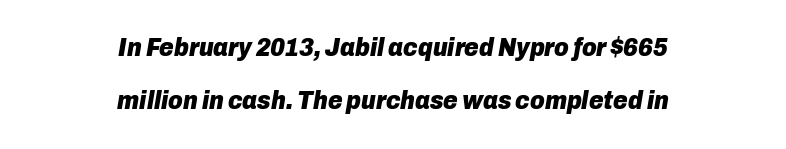
The letters sit at their default tracking, neither squeezed nor spread. The axis of the letterforms is tilted away from vertical. A great deal of white space separates one row of letters from the next. Centered paragraph, ragged on both sides. Compared with an ordinary text face, these strokes are far heavier — a full bold. The space directly below the letters is spotless.
